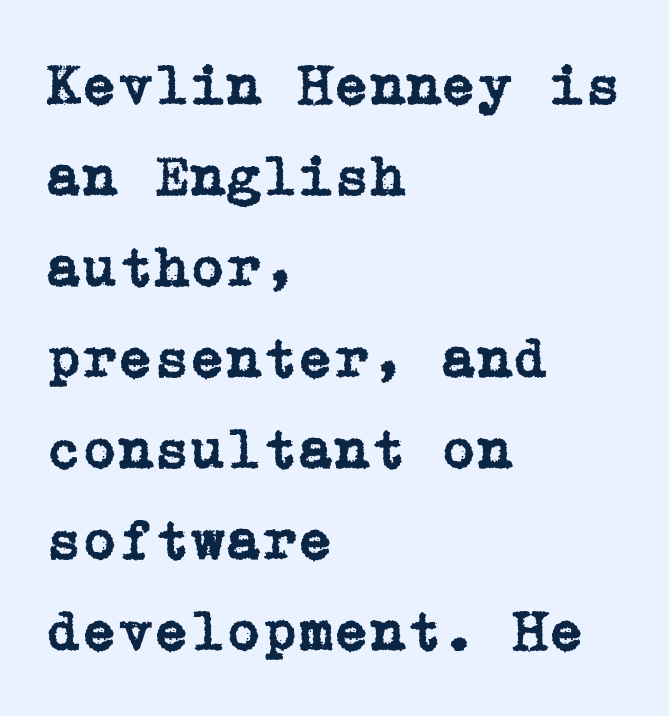
Q: Is the text italic (slanted)? A: No, it is upright.
Q: Is the typeface a serif or a sans-serif typeface? A: Serif.
Q: Is the text underlined? A: No.
Q: How is the paragraph aligned? A: Left-aligned.
Q: Is the spacing between letters normal or unusually wide? A: Normal.
Q: Is the spacing between lines tight, normal or loose? A: Normal.
Q: Width (condensed, normal, or wide)? A: Normal.
Q: Stroke contrast? A: Low.
Q: x-height? A: Medium.
